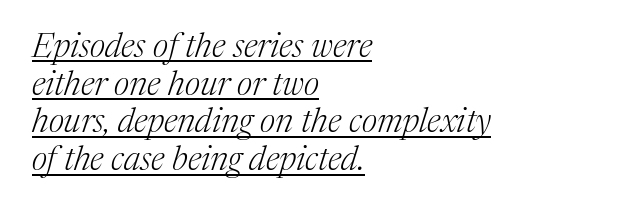
The passage is arranged the way most books set body copy — flush left. The passage shown leans; its letterforms are oblique. The face looks like a standard text weight, possibly lighter. Compared with typical paragraphs, the rows here are closer together. Is this a fixed-width face? No — the glyphs have proportional, varying widths.
